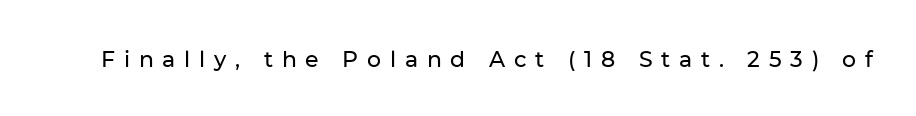
{"italic": "no", "underline": "no", "letter_spacing": "wide", "letter_spacing_em": 0.4, "glyph_px": 22}
